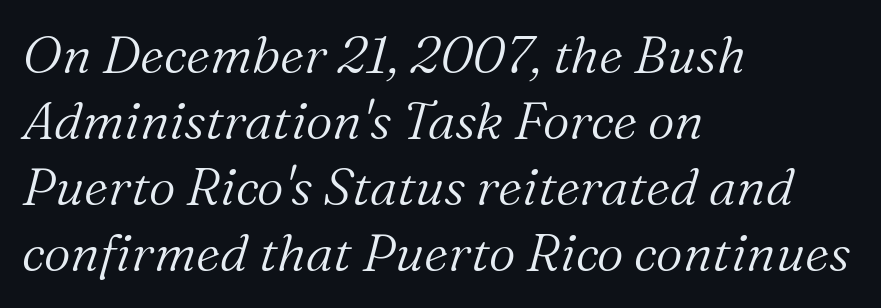
{"serif": "yes", "italic": "yes", "lean": "right", "slant_degrees": 16, "bold": "no", "weight": "light", "width": "normal", "stroke_contrast": "medium", "x_height": "medium", "monospaced": "no", "underline": "no", "align": "left", "line_spacing": "normal", "line_spacing_ratio": 1.27, "letter_spacing": "normal", "letter_spacing_em": 0.0, "glyph_px": 52}
